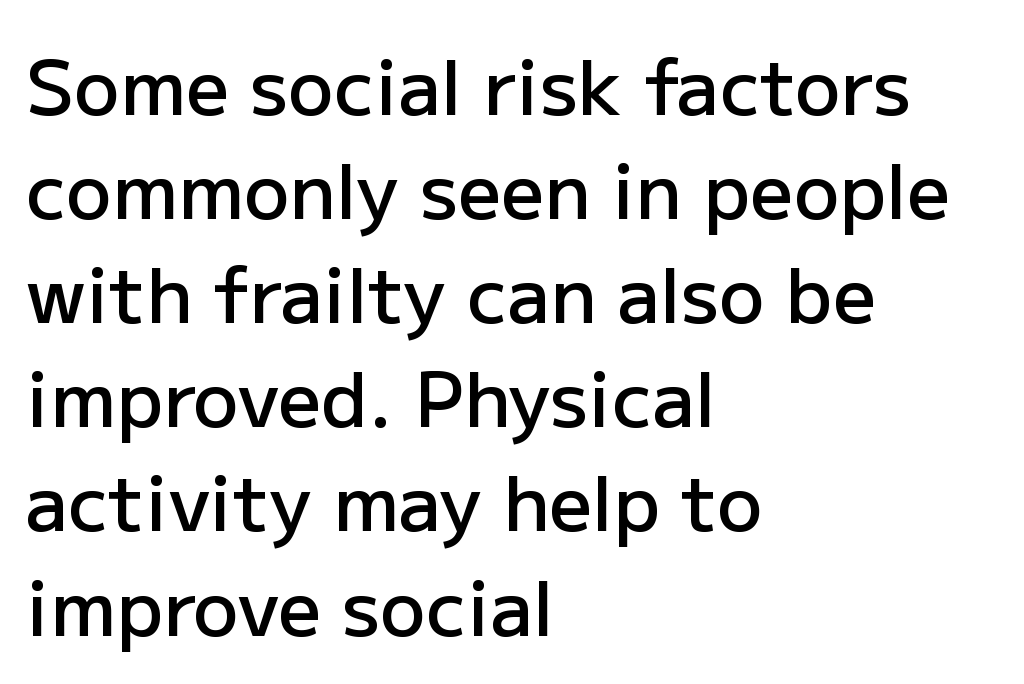
Q: Is the text bold? A: Semi-bold.
Q: Is the text italic (slanted)? A: No, it is upright.
Q: Is the typeface a serif or a sans-serif typeface? A: Sans-serif.
Q: Is the text underlined? A: No.
Q: How is the paragraph aligned? A: Left-aligned.
Q: Is the spacing between letters normal or unusually wide? A: Normal.
Q: Is the spacing between lines tight, normal or loose? A: Normal.
Q: Width (condensed, normal, or wide)? A: Normal.
Q: Stroke contrast? A: Low.
Q: x-height? A: Medium.
Q: Monospaced? A: No.
